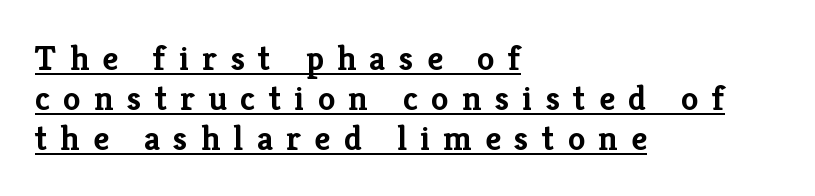
Q: Is the text bold? A: Yes.
Q: Is the text italic (slanted)? A: No, it is upright.
Q: Is the typeface a serif or a sans-serif typeface? A: Serif.
Q: Is the text underlined? A: Yes.
Q: How is the paragraph aligned? A: Left-aligned.
Q: Is the spacing between letters normal or unusually wide? A: Unusually wide.
Q: Is the spacing between lines tight, normal or loose? A: Tight.
Q: Width (condensed, normal, or wide)? A: Normal.
Q: Stroke contrast? A: Low.
Q: x-height? A: Medium.
Q: Monospaced? A: No.
